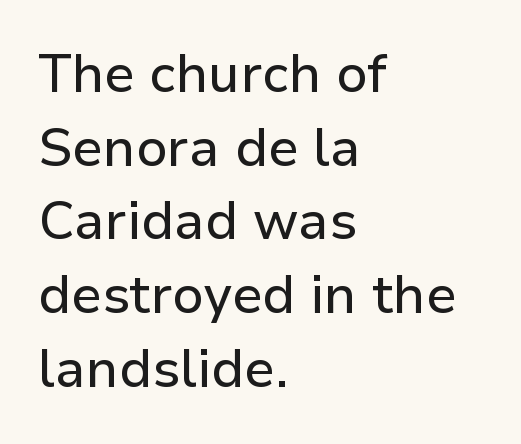
Upright lettering throughout. Check the space under the baseline: it is left empty. Type style note: lacks serifs. Think of a printed novel: that variable character pitch is what you see here. The space between consecutive lines is moderate. Students, note that the glyphs here touch the page at normal intervals.
